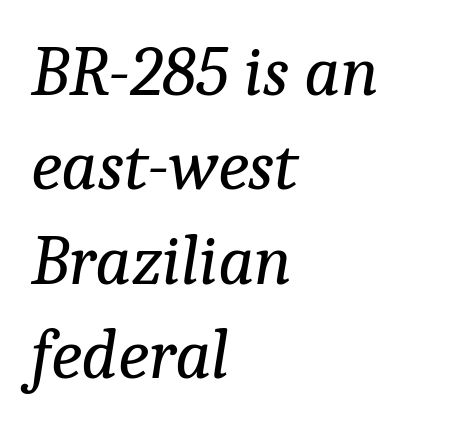
Leading matches the norm, producing a regular column. Line starts are locked; line ends wander. Weight: in the light-to-regular range. Anything drawn beneath the words? Only blank space.
